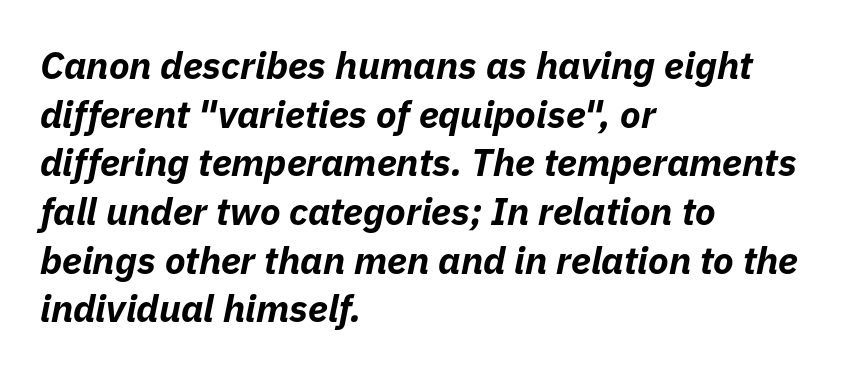
{"italic": "yes", "lean": "right", "slant_degrees": 11, "bold": "yes", "weight": "bold", "width": "normal", "stroke_contrast": "low", "x_height": "medium", "monospaced": "no", "underline": "no", "align": "left", "line_spacing": "normal", "line_spacing_ratio": 1.28, "letter_spacing": "normal", "letter_spacing_em": 0.0, "glyph_px": 38}
